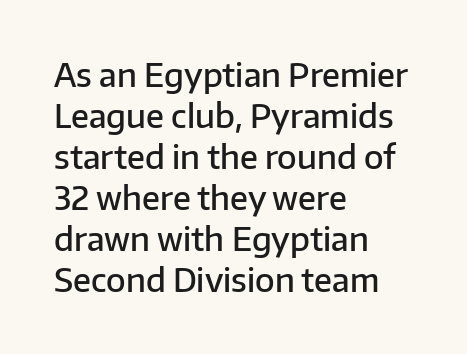
The compositor pushed each line to the left boundary. This is sans-serif lettering, the kind often seen on screens and signage. Caption: semibold face, moderately heavy strokes. The gaps between neighbouring characters are ordinary and unremarkable.
